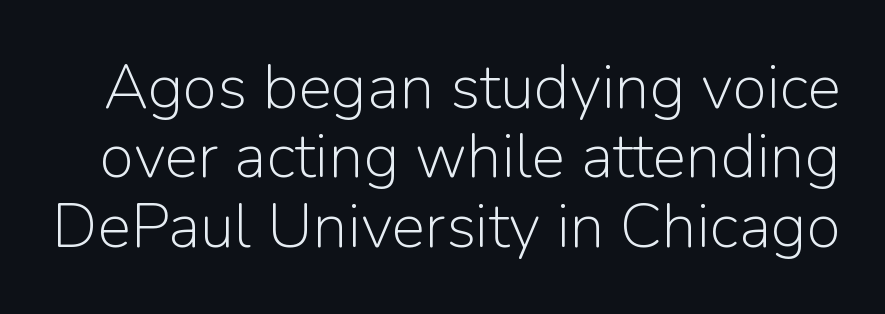
{"serif": "no", "italic": "no", "bold": "no", "weight": "light", "width": "normal", "stroke_contrast": "low", "x_height": "medium", "monospaced": "no", "underline": "no", "line_spacing": "tight", "line_spacing_ratio": 1.1, "letter_spacing": "normal", "letter_spacing_em": 0.0, "glyph_px": 63}
